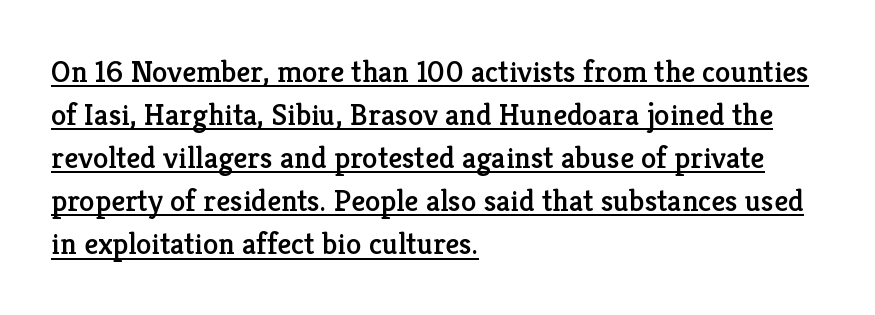
{"serif": "yes", "italic": "no", "width": "normal", "stroke_contrast": "low", "x_height": "medium", "monospaced": "no", "underline": "yes", "align": "left", "line_spacing": "normal", "line_spacing_ratio": 1.39, "letter_spacing": "normal", "letter_spacing_em": 0.0, "glyph_px": 31}
